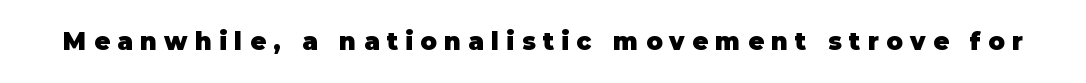
Q: Is the text bold? A: Yes.
Q: Is the text italic (slanted)? A: No, it is upright.
Q: Is the text underlined? A: No.
Q: Is the spacing between letters normal or unusually wide? A: Unusually wide.
